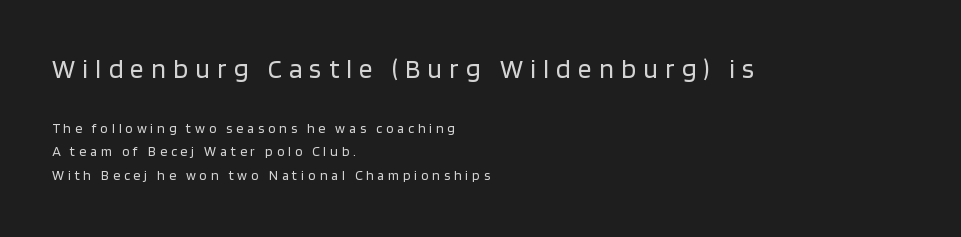
The image shows 27 px text type, upright; set left-aligned, normal line spacing (1.68x), unusually wide letter spacing (+0.27 em), not underlined; the first (top) block is 1.93x larger.
